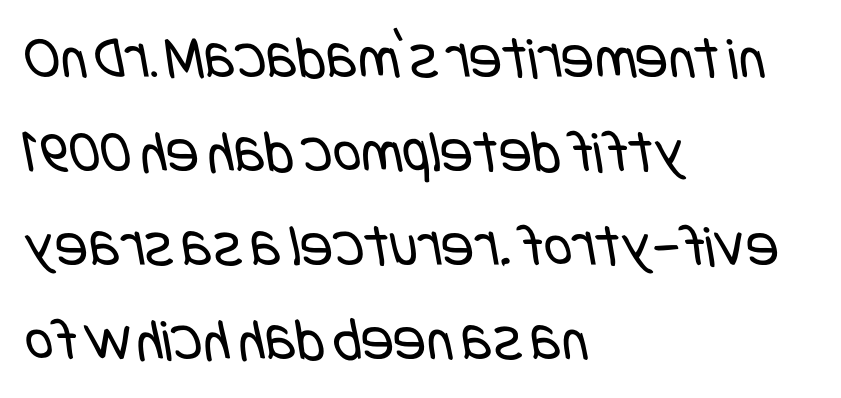
Q: Is the text bold? A: No.
Q: Is the typeface a serif or a sans-serif typeface? A: Sans-serif.
Q: Is the text underlined? A: No.
Q: How is the paragraph aligned? A: Left-aligned.
Q: Is the spacing between letters normal or unusually wide? A: Normal.
Q: Is the spacing between lines tight, normal or loose? A: Normal.
Q: Width (condensed, normal, or wide)? A: Condensed.
Q: Stroke contrast? A: Low.
Q: x-height? A: Large.
